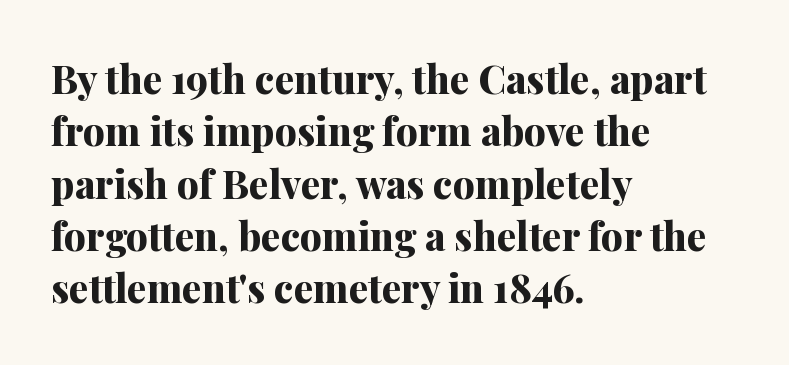
{"serif": "yes", "italic": "no", "bold": "yes", "weight": "bold", "width": "normal", "stroke_contrast": "medium", "x_height": "medium", "monospaced": "no", "underline": "no", "align": "left", "line_spacing": "normal", "line_spacing_ratio": 1.34, "letter_spacing": "normal", "letter_spacing_em": 0.0, "glyph_px": 39}
